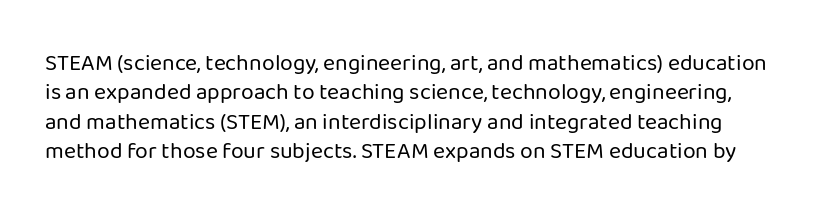
{"italic": "no", "bold": "no", "underline": "no", "line_spacing": "normal", "line_spacing_ratio": 1.28, "letter_spacing": "normal", "letter_spacing_em": 0.0, "glyph_px": 23}
